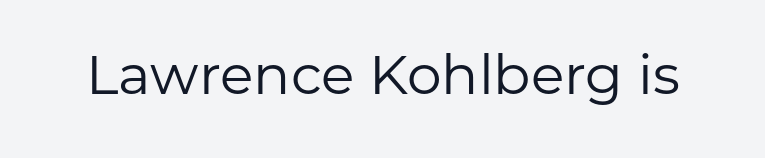
The image shows 55 px regular-weight sans-serif type, upright; set normal letter spacing, not underlined; low stroke contrast and a medium x-height.
